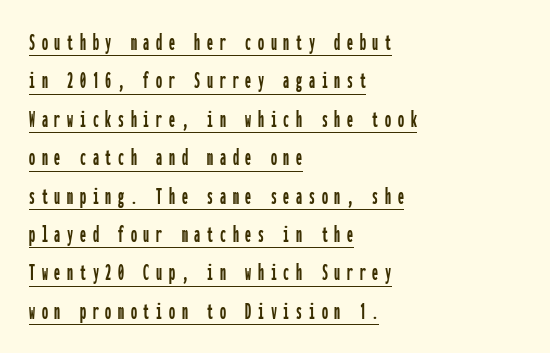
The image shows 24 px text type, upright; set left-aligned, normal line spacing (1.6x), unusually wide letter spacing (+0.28 em), underlined.
